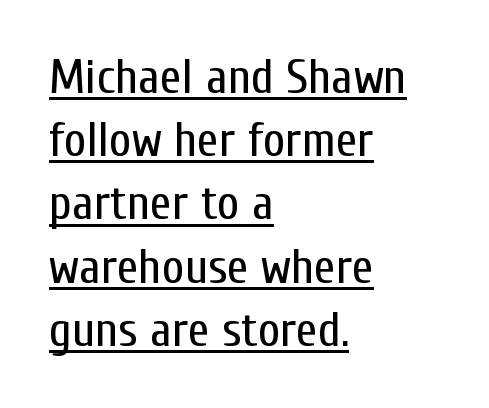
{"serif": "no", "italic": "no", "bold": "no", "weight": "regular", "width": "condensed", "stroke_contrast": "low", "x_height": "medium", "monospaced": "no", "underline": "yes", "align": "left", "line_spacing": "normal", "line_spacing_ratio": 1.29, "letter_spacing": "normal", "letter_spacing_em": 0.0, "glyph_px": 49}
